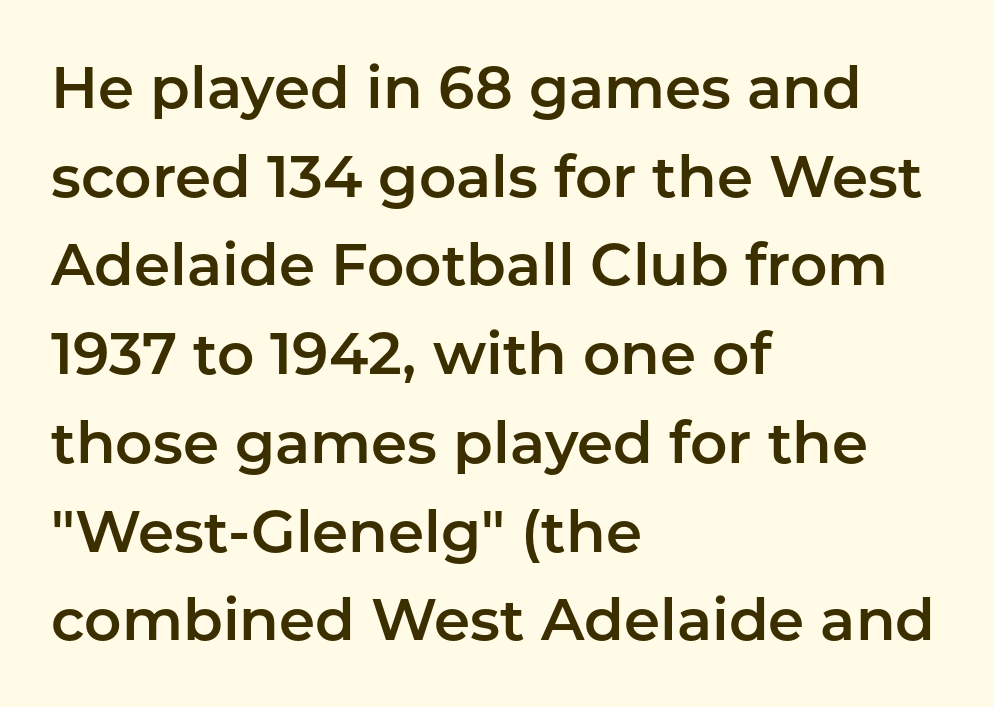
Q: Is the text italic (slanted)? A: No, it is upright.
Q: Is the typeface a serif or a sans-serif typeface? A: Sans-serif.
Q: Is the text underlined? A: No.
Q: How is the paragraph aligned? A: Left-aligned.
Q: Is the spacing between letters normal or unusually wide? A: Normal.
Q: Is the spacing between lines tight, normal or loose? A: Normal.
Q: Width (condensed, normal, or wide)? A: Normal.
Q: Stroke contrast? A: Low.
Q: x-height? A: Medium.
Q: Monospaced? A: No.
